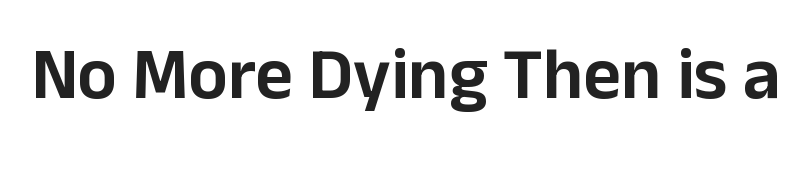
{"serif": "no", "italic": "no", "width": "normal", "stroke_contrast": "low", "x_height": "medium", "monospaced": "no", "underline": "no", "letter_spacing": "normal", "letter_spacing_em": 0.0, "glyph_px": 73}
